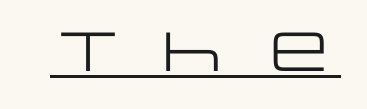
Spacing verdict: proportional, widths tailored to each character. Observe the wide spacing: letters keep a clear distance from each other. Notice how the stems are strictly vertical — no italics here. Is there an underline? Yes — a line sits under the letters.
